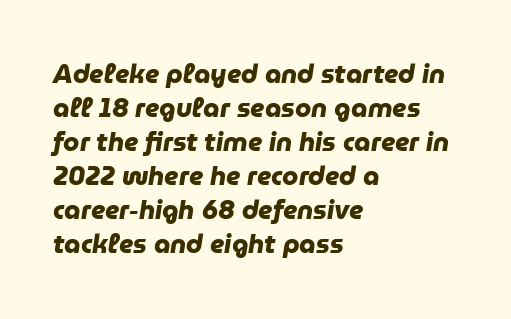
Q: Is the text bold? A: Yes.
Q: Is the text underlined? A: No.
Q: How is the paragraph aligned? A: Left-aligned.
Q: Is the spacing between letters normal or unusually wide? A: Normal.
Q: Is the spacing between lines tight, normal or loose? A: Normal.
